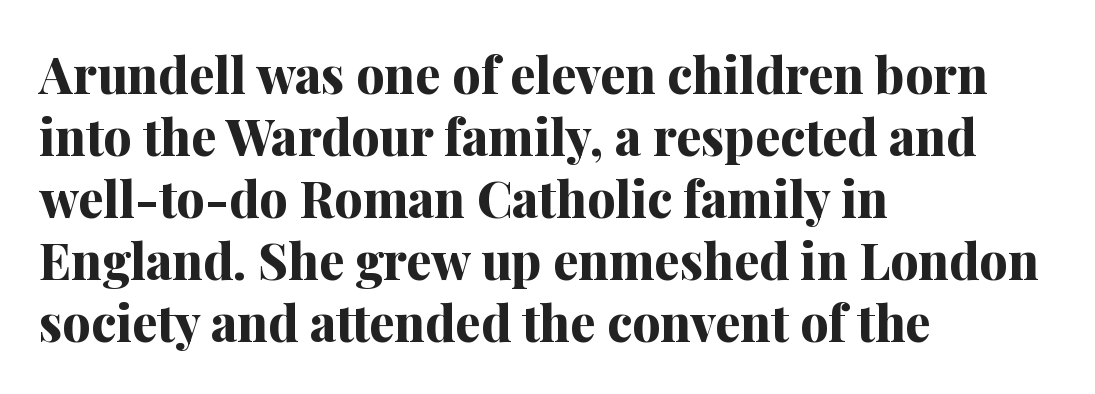
Character widths vary here, with narrow letters taking less room than wide ones. Tracking here is standard; glyphs follow each other at the usual distance. Left-aligned paragraph, ragged on the right. A roman cut, with each character standing at attention.
